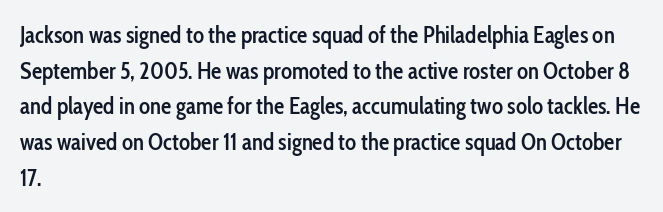
{"italic": "no", "bold": "semi", "underline": "no", "align": "left", "line_spacing": "normal", "line_spacing_ratio": 1.55, "letter_spacing": "normal", "letter_spacing_em": 0.0, "glyph_px": 23}
